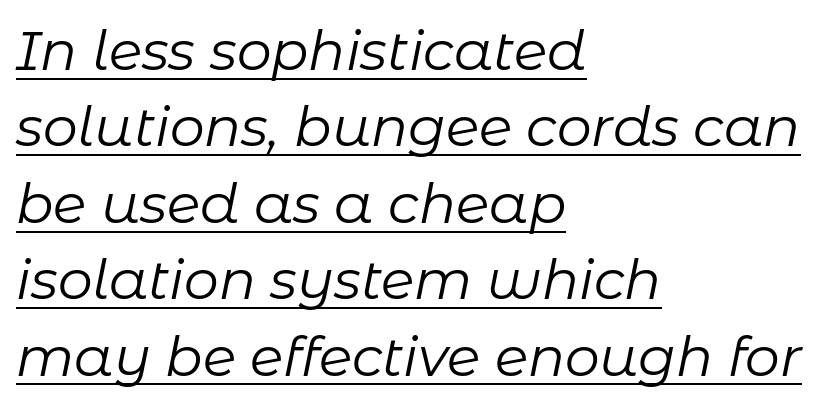
Q: Is the text bold? A: No.
Q: Is the text italic (slanted)? A: Yes, it leans right by about 11 degrees.
Q: Is the text underlined? A: Yes.
Q: How is the paragraph aligned? A: Left-aligned.
Q: Is the spacing between letters normal or unusually wide? A: Normal.
Q: Is the spacing between lines tight, normal or loose? A: Normal.
Q: Width (condensed, normal, or wide)? A: Normal.
Q: Stroke contrast? A: Low.
Q: x-height? A: Medium.
Q: Monospaced? A: No.
